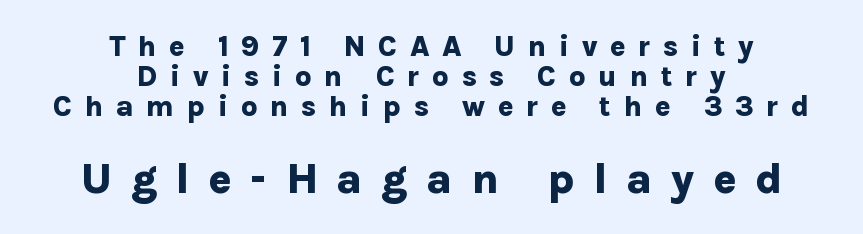
Descender tails drop into unmarked territory. You can tell from the bare stems that sans-serif type was used. Alignment: centered. Note the varied advance widths — an 'i' is clearly narrower than an 'm'.
